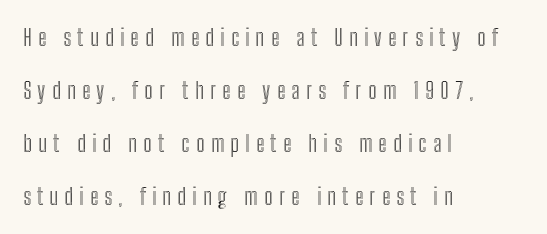
Q: Is the text italic (slanted)? A: No, it is upright.
Q: Is the text underlined? A: No.
Q: How is the paragraph aligned? A: Left-aligned.
Q: Is the spacing between letters normal or unusually wide? A: Unusually wide.
Q: Is the spacing between lines tight, normal or loose? A: Loose.
